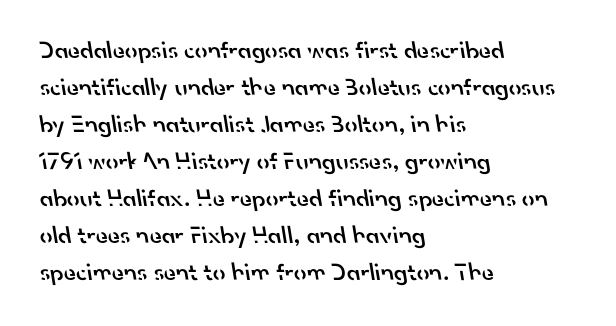
The image shows 25 px text type; set left-aligned, normal line spacing (1.48x), normal letter spacing, not underlined.
